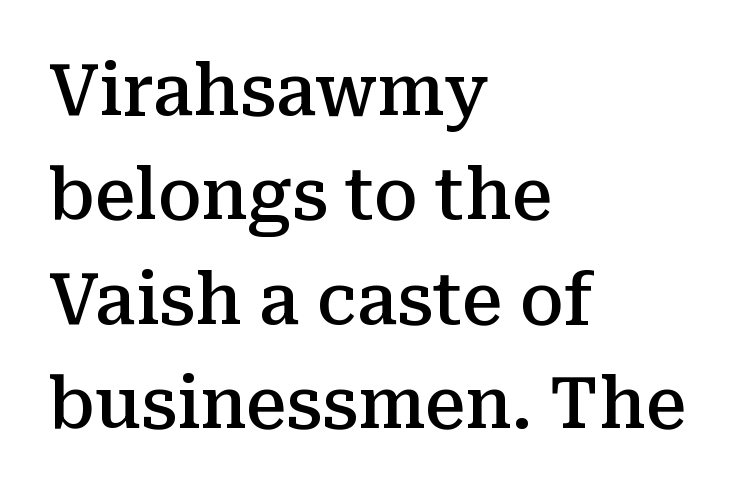
The image shows 71 px semibold serif type, upright; set left-aligned, normal line spacing (1.47x), normal letter spacing, not underlined; medium stroke contrast and a medium x-height.
